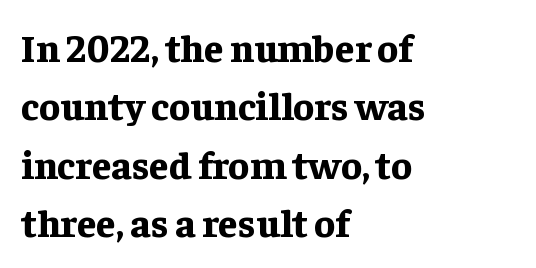
{"serif": "yes", "italic": "no", "bold": "yes", "weight": "bold", "width": "normal", "stroke_contrast": "low", "x_height": "medium", "monospaced": "no", "underline": "no", "align": "left", "line_spacing": "normal", "line_spacing_ratio": 1.5, "letter_spacing": "normal", "letter_spacing_em": 0.0, "glyph_px": 39}
